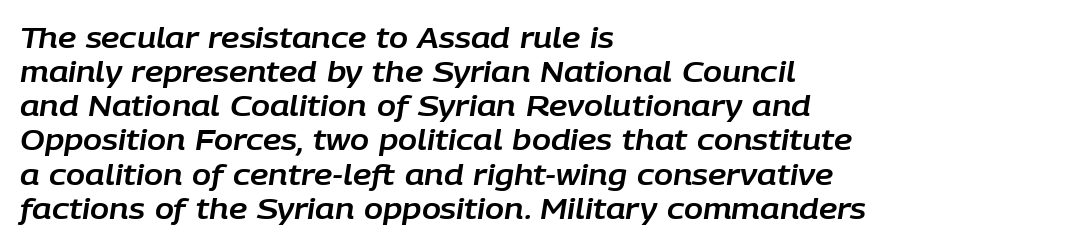
Think of a printed novel: that variable character pitch is what you see here. Only glyphs here, with clear space below each row. This rendering leaves character spacing at its baseline value. Teacher's note: observe the even left margin — that is flush-left alignment.
